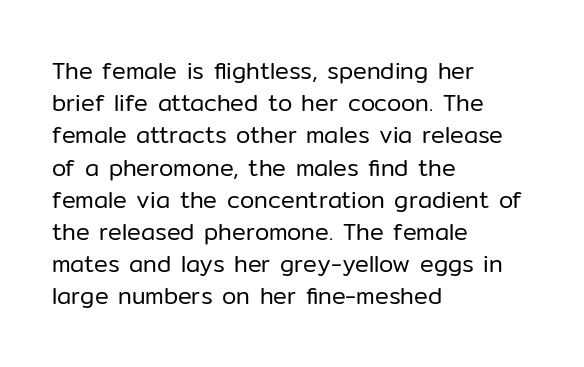
{"italic": "no", "bold": "no", "underline": "no", "align": "left", "line_spacing": "normal", "line_spacing_ratio": 1.4, "letter_spacing": "normal", "letter_spacing_em": 0.0, "glyph_px": 23}
